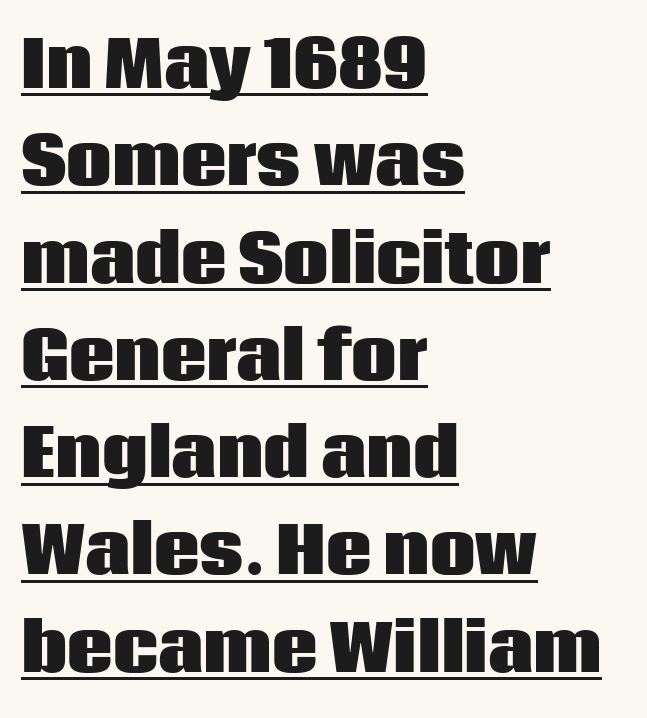
The image shows 64 px heavy sans-serif type, upright; set left-aligned, normal line spacing (1.52x), normal letter spacing, underlined; low stroke contrast and a large x-height.
